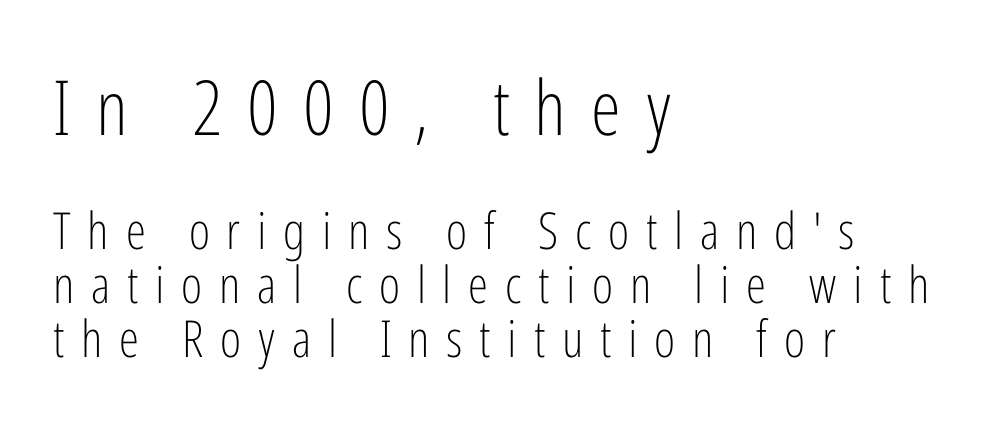
Q: Is the text bold? A: No.
Q: Is the text italic (slanted)? A: No, it is upright.
Q: Is the typeface a serif or a sans-serif typeface? A: Sans-serif.
Q: Is the text underlined? A: No.
Q: How is the paragraph aligned? A: Left-aligned.
Q: Is the spacing between letters normal or unusually wide? A: Unusually wide.
Q: Is the spacing between lines tight, normal or loose? A: Tight.
Q: Which block of text is set in a larger size, the first (top) or the second (bottom)? A: The first (top) one.
Q: Width (condensed, normal, or wide)? A: Condensed.
Q: Stroke contrast? A: Low.
Q: x-height? A: Medium.
Q: Monospaced? A: No.
